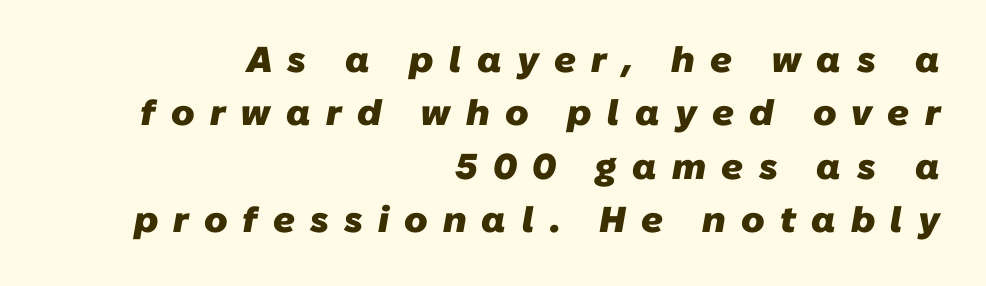
Q: Is the text bold? A: Yes.
Q: Is the typeface a serif or a sans-serif typeface? A: Sans-serif.
Q: Is the text underlined? A: No.
Q: How is the paragraph aligned? A: Right-aligned.
Q: Is the spacing between letters normal or unusually wide? A: Unusually wide.
Q: Is the spacing between lines tight, normal or loose? A: Normal.
Q: Width (condensed, normal, or wide)? A: Normal.
Q: Stroke contrast? A: Low.
Q: x-height? A: Medium.
Q: Monospaced? A: No.
